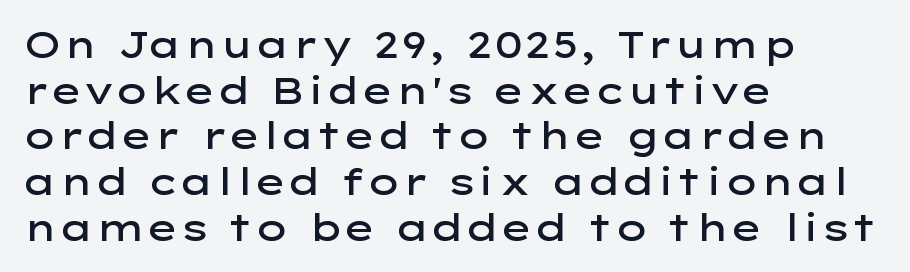
{"serif": "no", "italic": "no", "bold": "semi", "weight": "semibold", "width": "wide", "stroke_contrast": "low", "x_height": "medium", "monospaced": "no", "underline": "no", "align": "left", "line_spacing": "normal", "line_spacing_ratio": 1.27, "letter_spacing": "normal", "letter_spacing_em": 0.0, "glyph_px": 36}
